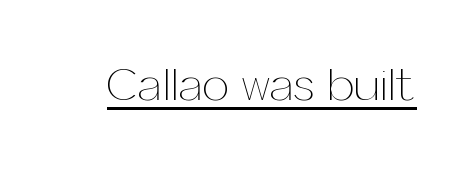
Q: Is the text bold? A: No.
Q: Is the text italic (slanted)? A: No, it is upright.
Q: Is the text underlined? A: Yes.
Q: Is the spacing between letters normal or unusually wide? A: Normal.
Q: Width (condensed, normal, or wide)? A: Normal.
Q: Stroke contrast? A: Medium.
Q: x-height? A: Medium.
Q: Monospaced? A: No.
